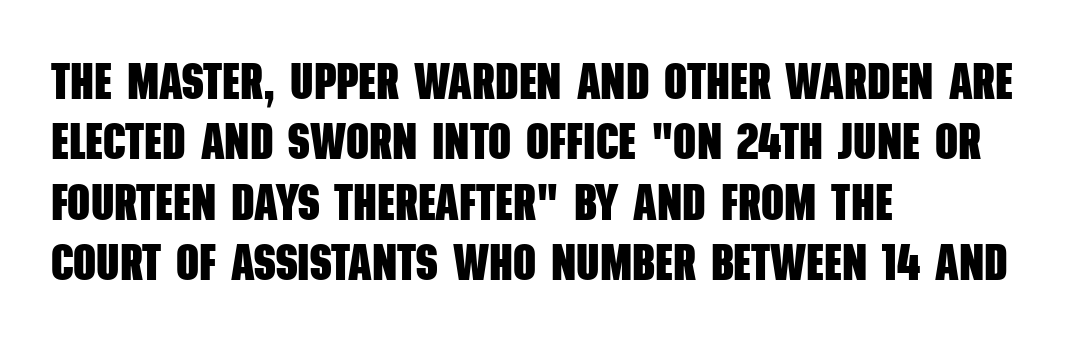
{"serif": "no", "bold": "yes", "weight": "heavy", "width": "condensed", "stroke_contrast": "low", "x_height": "large", "monospaced": "no", "underline": "no", "align": "left", "line_spacing_ratio": 1.21, "letter_spacing": "normal", "letter_spacing_em": 0.0, "glyph_px": 50}
